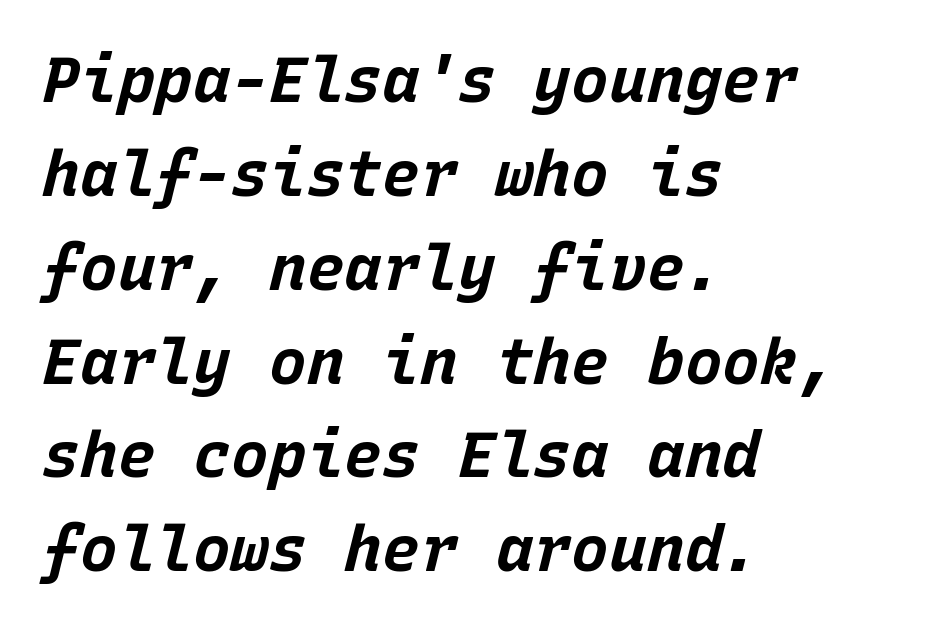
{"italic": "yes", "lean": "right", "slant_degrees": 15, "bold": "yes", "weight": "bold", "width": "normal", "stroke_contrast": "low", "x_height": "large", "monospaced": "yes", "underline": "no", "align": "left", "line_spacing": "normal", "line_spacing_ratio": 1.49, "letter_spacing": "normal", "letter_spacing_em": 0.0, "glyph_px": 63}
